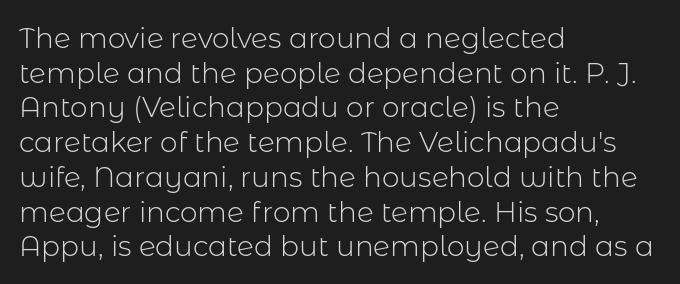
The image shows 28 px light sans-serif type, upright; set left-aligned, line spacing 1.24x, normal letter spacing, not underlined; low stroke contrast and a medium x-height.
